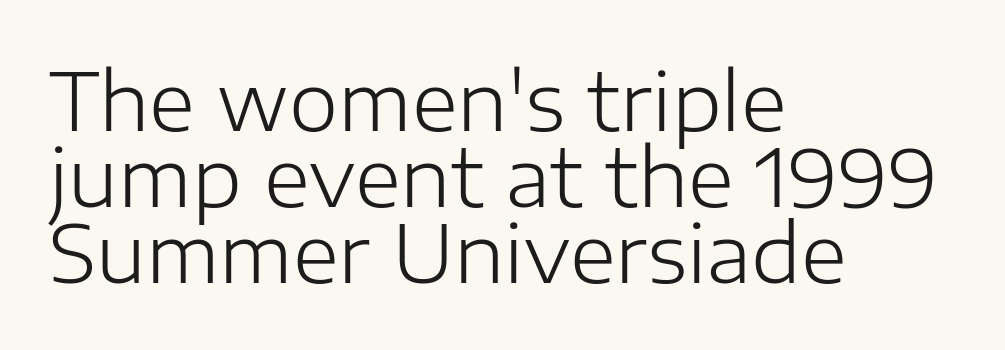
Q: Is the text bold? A: No.
Q: Is the text italic (slanted)? A: No, it is upright.
Q: Is the typeface a serif or a sans-serif typeface? A: Sans-serif.
Q: Is the text underlined? A: No.
Q: How is the paragraph aligned? A: Left-aligned.
Q: Is the spacing between letters normal or unusually wide? A: Normal.
Q: Is the spacing between lines tight, normal or loose? A: Tight.
Q: Width (condensed, normal, or wide)? A: Normal.
Q: Stroke contrast? A: Low.
Q: x-height? A: Medium.
Q: Monospaced? A: No.
